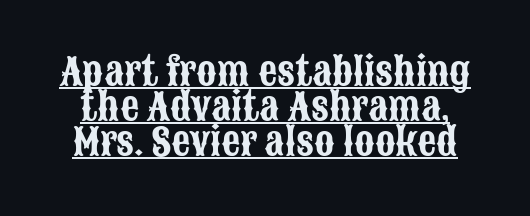
The image shows 37 px condensed sans-serif type, upright; set tight line spacing (0.95x), normal letter spacing, underlined; low stroke contrast and a large x-height.
